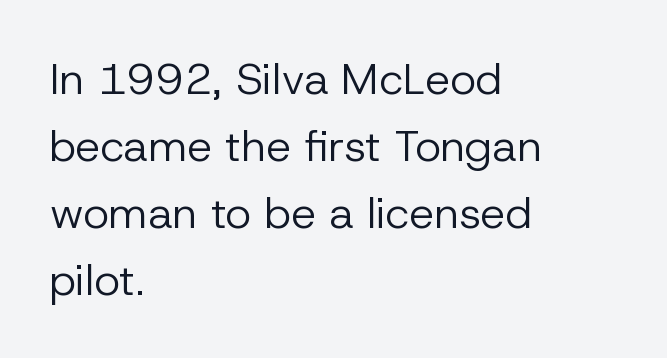
The image shows 44 px regular-weight sans-serif type, upright; set left-aligned, normal line spacing (1.52x), normal letter spacing, not underlined; low stroke contrast and a medium x-height.
